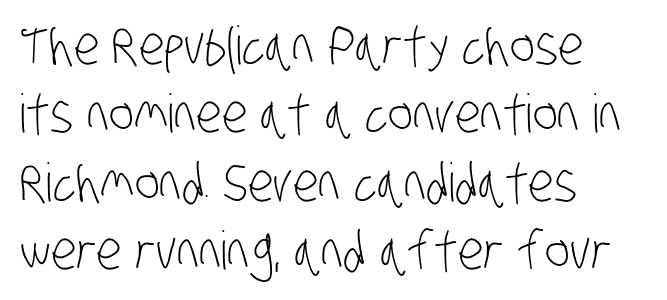
{"serif": "no", "bold": "no", "weight": "light", "width": "condensed", "stroke_contrast": "low", "x_height": "large", "monospaced": "no", "underline": "no", "align": "left", "line_spacing": "normal", "line_spacing_ratio": 1.29, "letter_spacing": "normal", "letter_spacing_em": 0.0, "glyph_px": 53}
